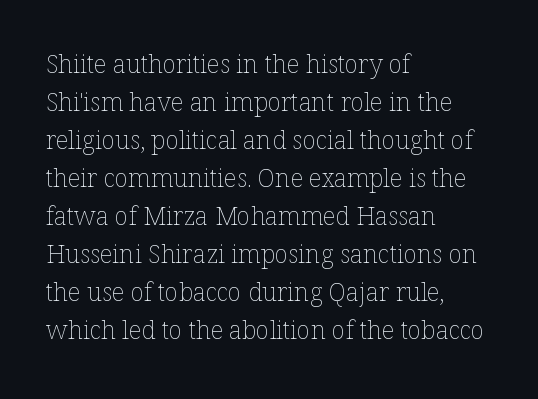
The image shows 25 px text type, upright; set left-aligned, normal line spacing (1.52x), normal letter spacing, not underlined.
